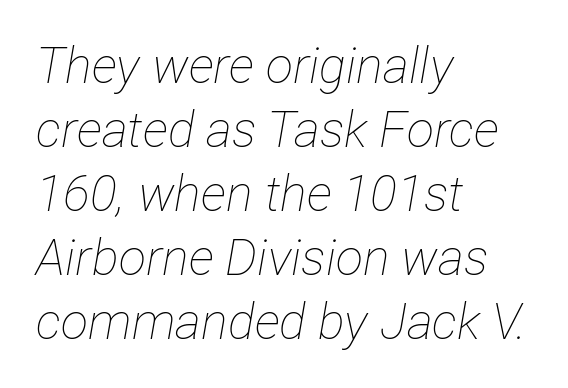
Q: Is the text bold? A: No.
Q: Is the text italic (slanted)? A: Yes, it leans right by about 12 degrees.
Q: Is the text underlined? A: No.
Q: How is the paragraph aligned? A: Left-aligned.
Q: Is the spacing between letters normal or unusually wide? A: Normal.
Q: Is the spacing between lines tight, normal or loose? A: Normal.
Q: Width (condensed, normal, or wide)? A: Condensed.
Q: Stroke contrast? A: Low.
Q: x-height? A: Medium.
Q: Monospaced? A: No.
